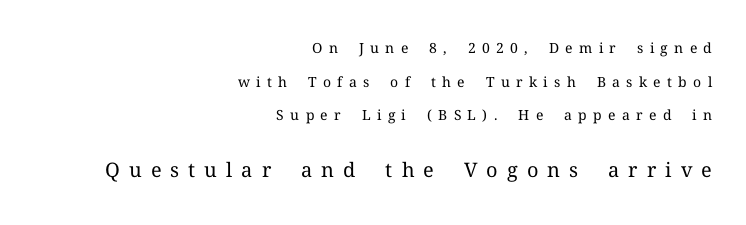
The image shows 20 px text type, upright; set right-aligned, loose line spacing (2.4x), unusually wide letter spacing (+0.45 em), not underlined; the second (bottom) block is 1.43x larger.
